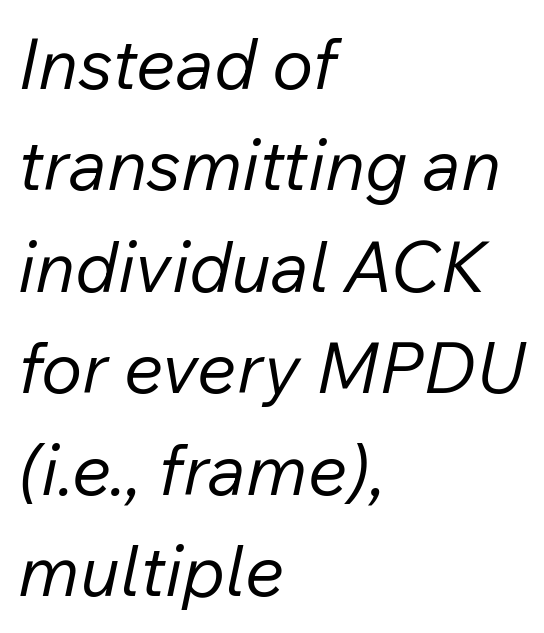
The image shows 70 px regular-weight type, italic (leaning right); set left-aligned, normal line spacing (1.45x), normal letter spacing, not underlined; low stroke contrast and a medium x-height.
